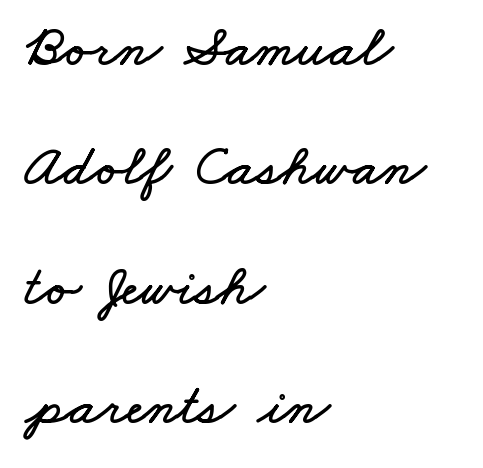
Q: Is the text underlined? A: No.
Q: How is the paragraph aligned? A: Left-aligned.
Q: Is the spacing between letters normal or unusually wide? A: Normal.
Q: Is the spacing between lines tight, normal or loose? A: Loose.
Q: Width (condensed, normal, or wide)? A: Wide.
Q: Stroke contrast? A: Low.
Q: x-height? A: Small.
Q: Monospaced? A: No.
